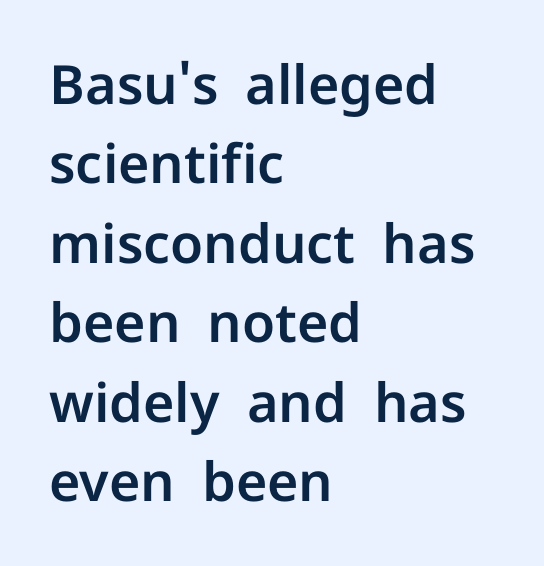
{"serif": "no", "italic": "no", "width": "normal", "stroke_contrast": "low", "x_height": "medium", "monospaced": "no", "underline": "no", "align": "left", "line_spacing": "normal", "line_spacing_ratio": 1.47, "letter_spacing": "normal", "letter_spacing_em": 0.0, "glyph_px": 54}
